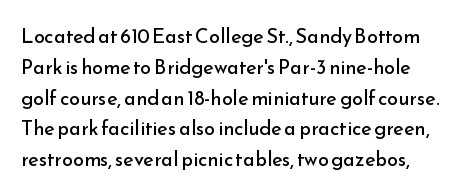
The image shows 20 px text type, upright; set normal line spacing (1.54x), normal letter spacing, not underlined.
